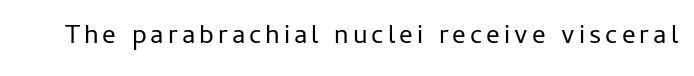
The space directly below the letters is spotless. The letters look calm and open, with moderate or lighter stems. Notice how the stems are strictly vertical — no italics here.
